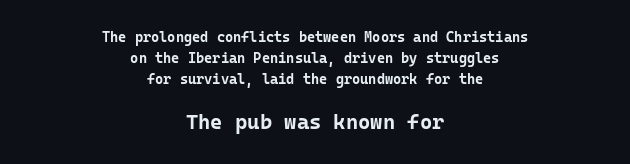
{"italic": "no", "bold": "yes", "underline": "no", "align": "center", "line_spacing": "normal", "line_spacing_ratio": 1.51, "letter_spacing": "normal", "letter_spacing_em": 0.0, "larger_block": "second", "size_ratio": 1.5, "glyph_px": 21}
